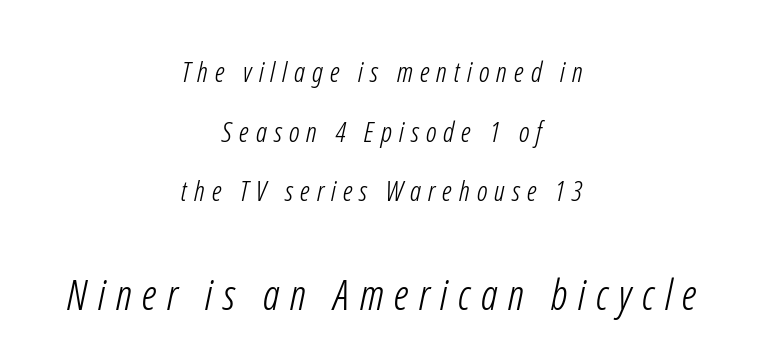
{"serif": "no", "bold": "no", "weight": "light", "width": "condensed", "stroke_contrast": "low", "x_height": "medium", "monospaced": "no", "underline": "no", "align": "center", "line_spacing": "loose", "line_spacing_ratio": 2.13, "letter_spacing": "wide", "letter_spacing_em": 0.25, "larger_block": "second", "size_ratio": 1.5, "glyph_px": 42}
